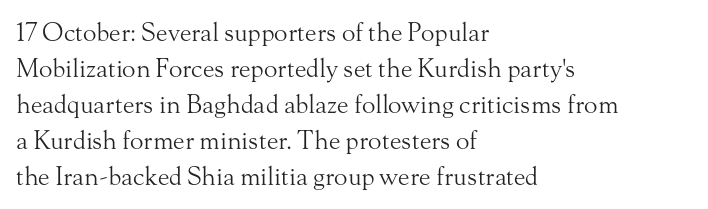
The image shows 25 px text type, upright; set left-aligned, normal line spacing (1.44x), normal letter spacing, not underlined.
